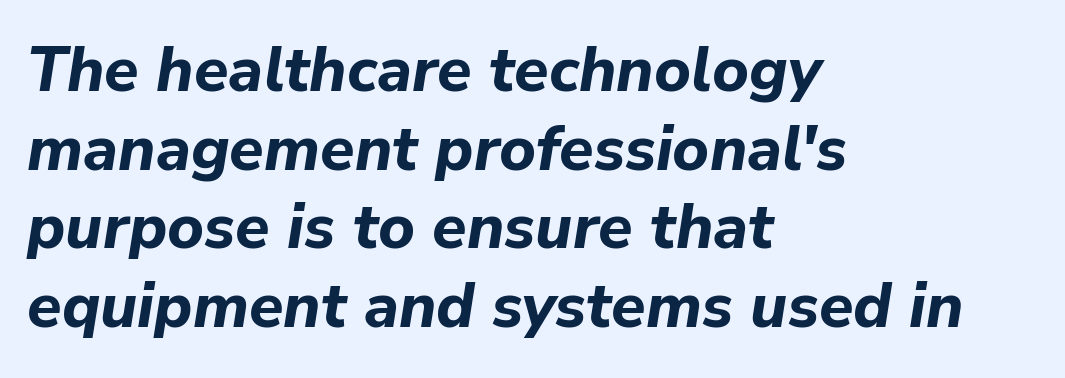
The image shows 63 px bold type, italic (leaning right); set left-aligned, normal line spacing (1.25x), normal letter spacing, not underlined; low stroke contrast and a medium x-height.
